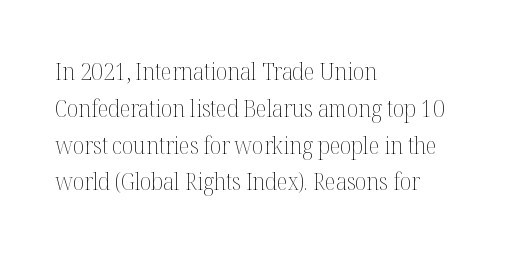
The image shows 23 px text type, upright; set left-aligned, normal line spacing (1.6x), normal letter spacing, not underlined.
